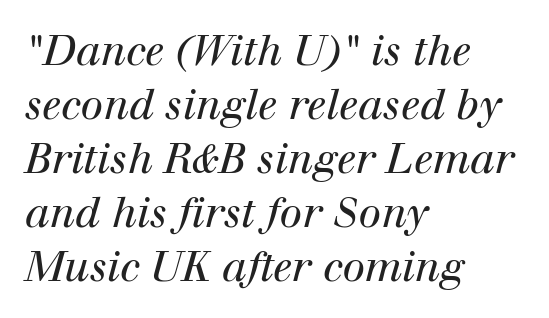
It's the slanting kind of type. Spacing between characters is what you'd get straight out of the box. Beneath every word, the page is bare. Character widths vary here, with narrow letters taking less room than wide ones. The letters look calm and open, with moderate or lighter stems. Each line starts at the same left margin while the right side varies.
